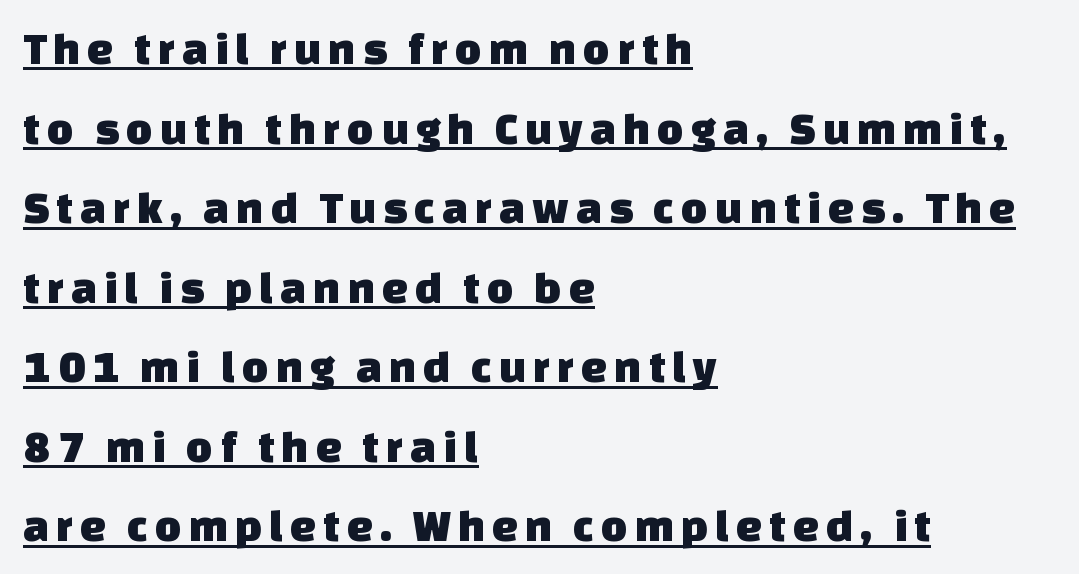
Q: Is the typeface a serif or a sans-serif typeface? A: Sans-serif.
Q: Is the text underlined? A: Yes.
Q: How is the paragraph aligned? A: Left-aligned.
Q: Width (condensed, normal, or wide)? A: Normal.
Q: Stroke contrast? A: Low.
Q: x-height? A: Large.
Q: Monospaced? A: No.
